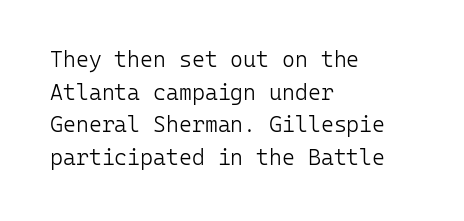
Rows of type keep a routine distance in the vertical direction. The space beneath each line is pristine and unruled. Which margin do the lines hug? The left one — the right edge is uneven. The letterforms sit shoulder to shoulder at normal distance.
